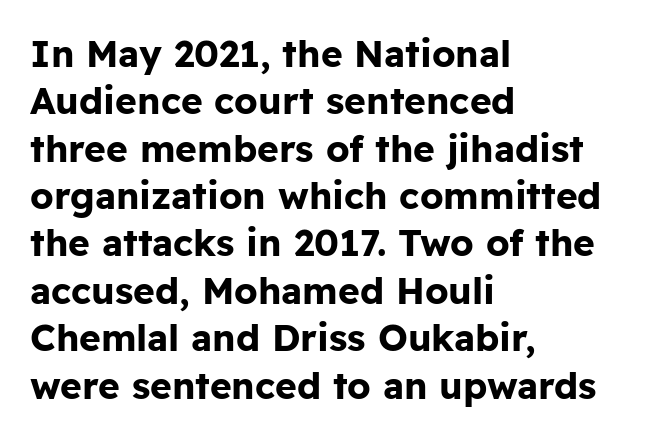
Q: Is the text bold? A: Yes.
Q: Is the text italic (slanted)? A: No, it is upright.
Q: Is the typeface a serif or a sans-serif typeface? A: Sans-serif.
Q: Is the text underlined? A: No.
Q: How is the paragraph aligned? A: Left-aligned.
Q: Is the spacing between letters normal or unusually wide? A: Normal.
Q: Is the spacing between lines tight, normal or loose? A: Normal.
Q: Width (condensed, normal, or wide)? A: Normal.
Q: Stroke contrast? A: Low.
Q: x-height? A: Medium.
Q: Monospaced? A: No.
